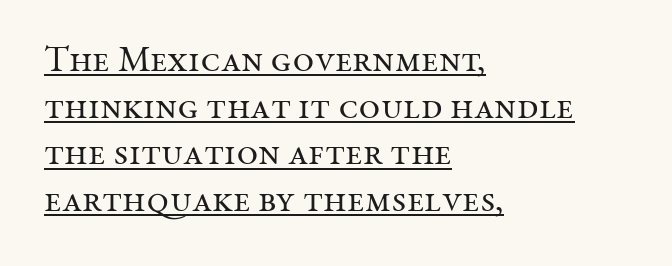
The image shows 37 px regular-weight serif type, upright; set left-aligned, normal line spacing (1.26x), normal letter spacing, underlined; medium stroke contrast and a medium x-height.
